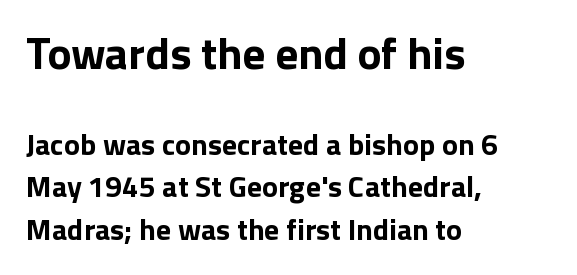
Q: Is the text bold? A: Yes.
Q: Is the text italic (slanted)? A: No, it is upright.
Q: Is the typeface a serif or a sans-serif typeface? A: Sans-serif.
Q: Is the text underlined? A: No.
Q: How is the paragraph aligned? A: Left-aligned.
Q: Is the spacing between letters normal or unusually wide? A: Normal.
Q: Is the spacing between lines tight, normal or loose? A: Normal.
Q: Which block of text is set in a larger size, the first (top) or the second (bottom)? A: The first (top) one.
Q: Width (condensed, normal, or wide)? A: Normal.
Q: Stroke contrast? A: Low.
Q: x-height? A: Medium.
Q: Monospaced? A: No.
